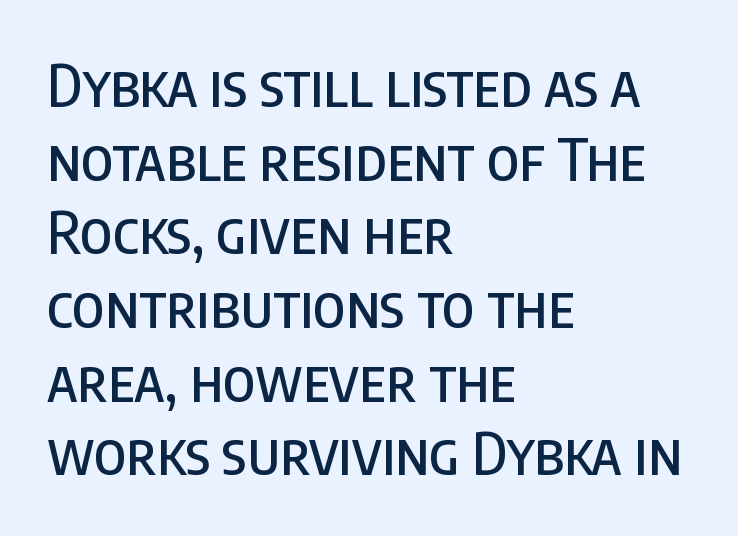
Q: Is the text italic (slanted)? A: No, it is upright.
Q: Is the typeface a serif or a sans-serif typeface? A: Sans-serif.
Q: Is the text underlined? A: No.
Q: How is the paragraph aligned? A: Left-aligned.
Q: Is the spacing between letters normal or unusually wide? A: Normal.
Q: Is the spacing between lines tight, normal or loose? A: Normal.
Q: Width (condensed, normal, or wide)? A: Condensed.
Q: Stroke contrast? A: Low.
Q: x-height? A: Large.
Q: Monospaced? A: No.
